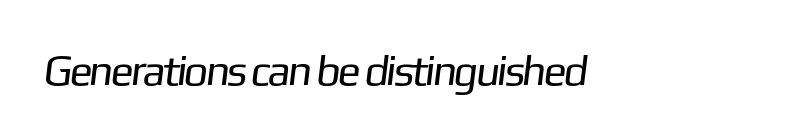
{"serif": "no", "bold": "no", "weight": "regular", "width": "normal", "stroke_contrast": "low", "x_height": "medium", "monospaced": "no", "underline": "no", "align": "left", "letter_spacing": "normal", "letter_spacing_em": 0.0, "glyph_px": 43}
